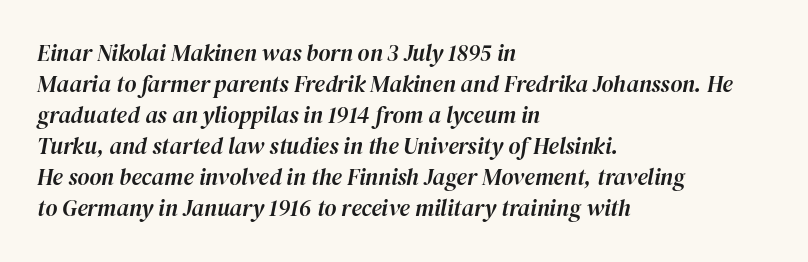
The image shows 23 px text type, italic (leaning right); set left-aligned, normal line spacing (1.35x), normal letter spacing, not underlined.
